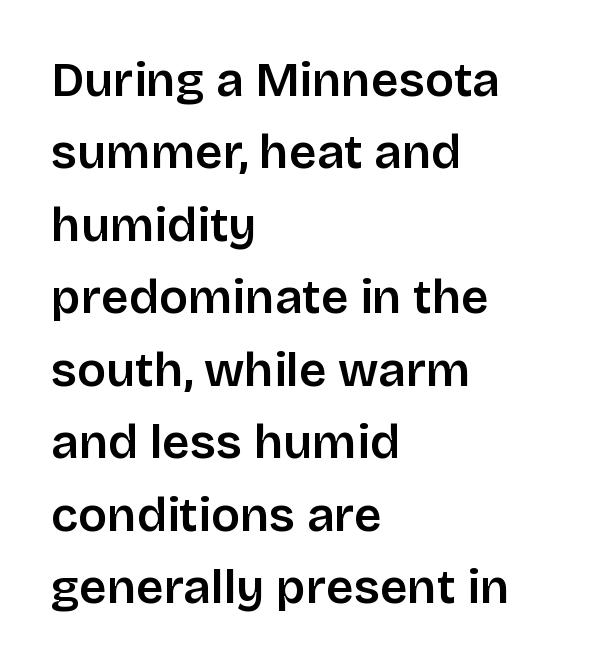
Inter-character spacing is left at the font's built-in metrics. Notice how the stems are strictly vertical — no italics here. The passage shown is typeset with a sans-serif family. Looks like regular typesetting: each glyph gets only the width it needs.
